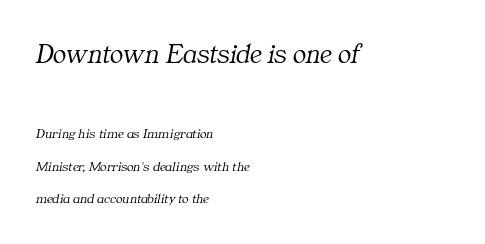
Honestly, the rows look like they've been pulled way apart. The designer went with a serif here, giving each stem small feet. Look at the tracking — it's just the regular setting, nothing added. Notice how the passage keeps a crisp vertical edge on the left only.
